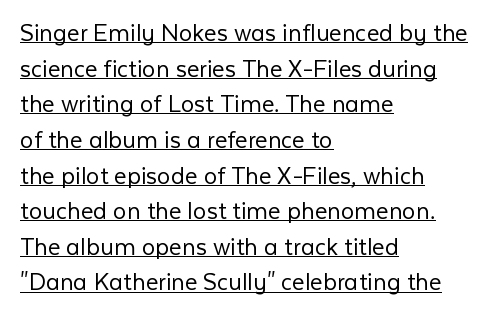
{"italic": "no", "bold": "no", "underline": "yes", "align": "left", "line_spacing": "normal", "line_spacing_ratio": 1.32, "letter_spacing": "normal", "letter_spacing_em": 0.0, "glyph_px": 27}
